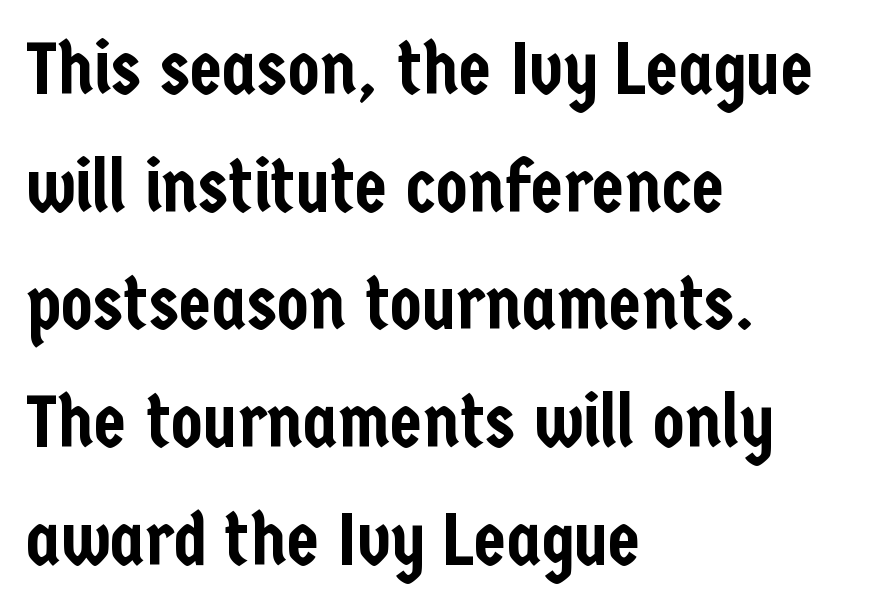
Nope, not italic — everything's standing straight. The font family rendered here belongs to the sans-serif group. One glance says typical: line gaps are just what's usual. Does the copy run flush right? No — it runs flush left.
